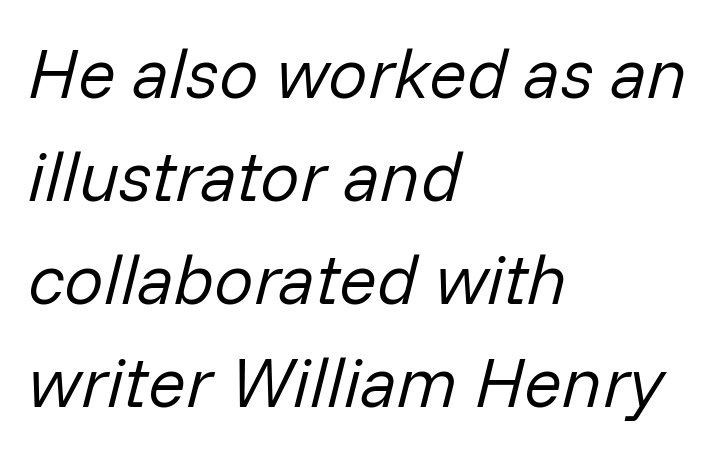
Q: Is the text bold? A: No.
Q: Is the text italic (slanted)? A: Yes, it leans right by about 14 degrees.
Q: Is the text underlined? A: No.
Q: How is the paragraph aligned? A: Left-aligned.
Q: Is the spacing between letters normal or unusually wide? A: Normal.
Q: Is the spacing between lines tight, normal or loose? A: Normal.
Q: Width (condensed, normal, or wide)? A: Normal.
Q: Stroke contrast? A: Low.
Q: x-height? A: Medium.
Q: Monospaced? A: No.
